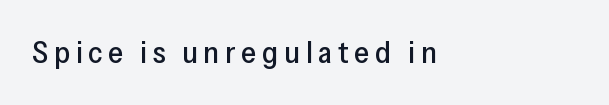
{"serif": "no", "italic": "no", "width": "normal", "stroke_contrast": "low", "x_height": "medium", "monospaced": "no", "underline": "no", "align": "left", "glyph_px": 31}
